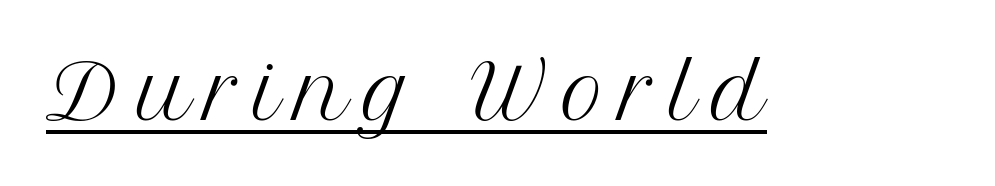
Think of a printed novel: that variable character pitch is what you see here. The strokes carry an ordinary text weight at most. Students, note that the glyphs here are deliberately spaced far apart.
